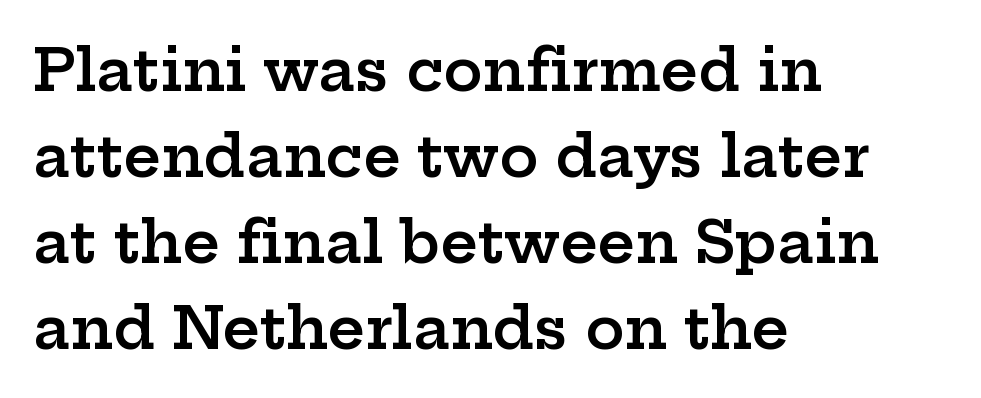
Nothing unusual about the tracking: characters are spaced as the font intends. Type without underlining. The font is running at a semibold setting, under full bold. Observe the serifs anchoring each vertical stroke in this sample. Which margin do the lines hug? The left one — the right edge is uneven. The rendering uses natural spacing where letterforms have individual widths.
